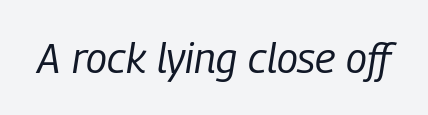
Q: Is the text bold? A: No.
Q: Is the text italic (slanted)? A: Yes, it leans right by about 9 degrees.
Q: Is the text underlined? A: No.
Q: Is the spacing between letters normal or unusually wide? A: Normal.
Q: Width (condensed, normal, or wide)? A: Condensed.
Q: Stroke contrast? A: Low.
Q: x-height? A: Medium.
Q: Monospaced? A: No.
